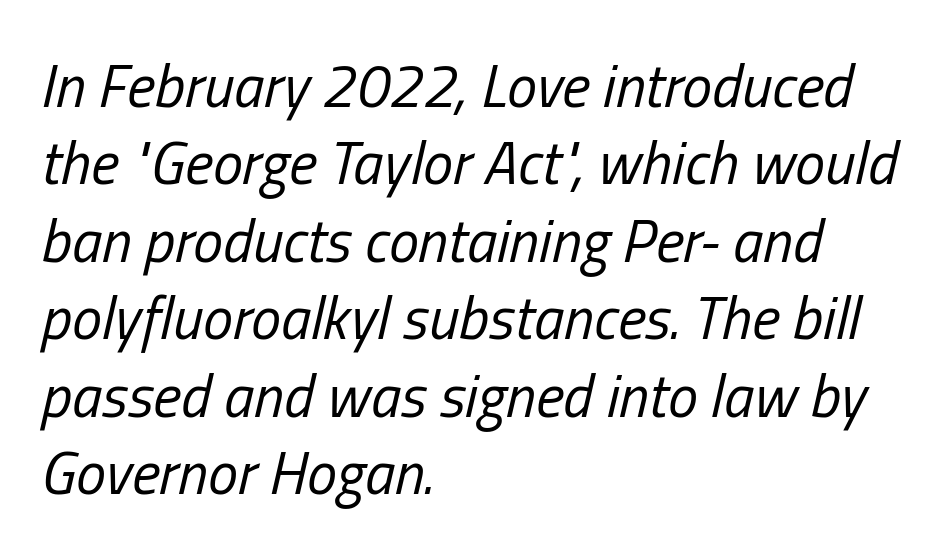
The image shows 60 px regular-weight, condensed type, italic (leaning right); set left-aligned, normal line spacing (1.29x), normal letter spacing, not underlined; low stroke contrast and a medium x-height.
